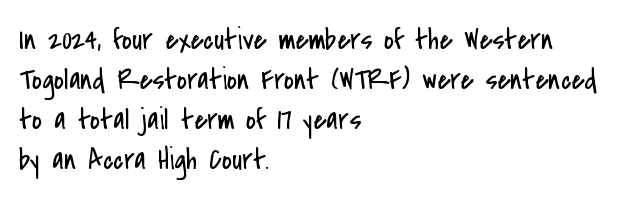
Unmarked baselines from the first word to the last. Each new line begins a customary step beneath the previous one. The glyphs in this specimen are sans serif. Posture: upright roman.
